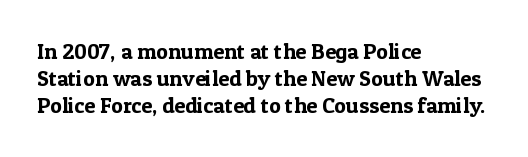
Q: Is the text italic (slanted)? A: No, it is upright.
Q: Is the text underlined? A: No.
Q: How is the paragraph aligned? A: Left-aligned.
Q: Is the spacing between letters normal or unusually wide? A: Normal.
